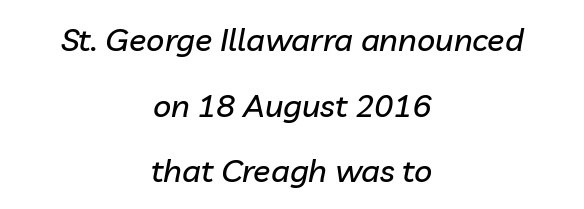
{"italic": "yes", "lean": "right", "slant_degrees": 10, "width": "normal", "stroke_contrast": "low", "x_height": "medium", "monospaced": "no", "underline": "no", "align": "center", "line_spacing": "loose", "line_spacing_ratio": 2.05, "letter_spacing": "normal", "letter_spacing_em": 0.0, "glyph_px": 32}
